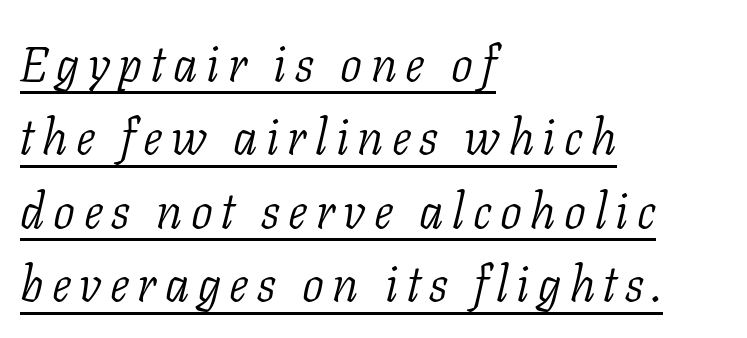
The passage shown is typeset with a serif family. In terms of leading, this rendering sits right in the middle. The cut favours lightness, reaching ordinary text weight at its darkest. Here the designer chose a conventional face with non-uniform glyph widths. Is there an underline? Yes — a line sits under the letters. These lines stack with their left ends in a neat column.
